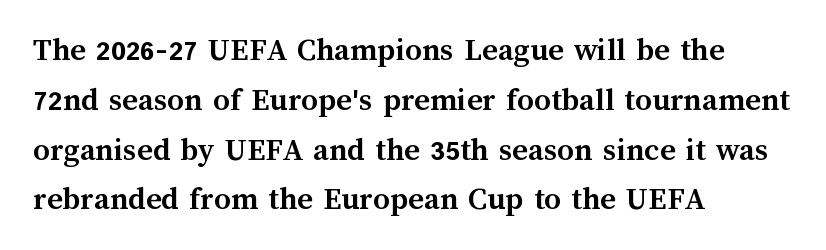
Words float on clear page, feet unadorned. Every row of glyphs begins at an identical x-position on the left. Note the varied advance widths — an 'i' is clearly narrower than an 'm'. How would I describe the line gaps? Plain and ordinary. Unlike italic type, these characters show no tilt at all. Weight: bold.
